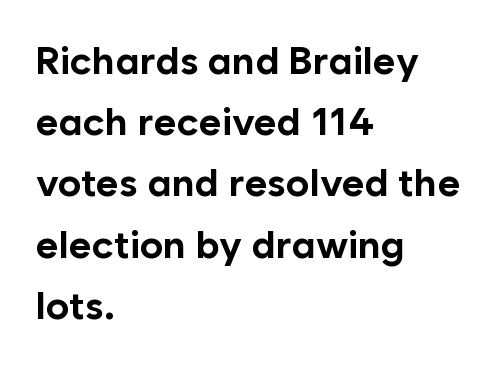
Does the copy run flush right? No — it runs flush left. The letters advance in unequal steps, a hallmark of proportional type. Words appear dense and cohesive because spacing is normal. The string is rendered with underlining switched off. The block of text has a typical density, with ordinary space between rows.
